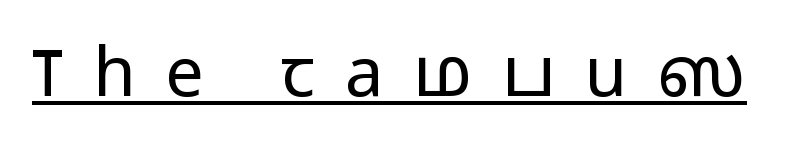
Q: Is the text bold? A: No.
Q: Is the text italic (slanted)? A: No, it is upright.
Q: Is the typeface a serif or a sans-serif typeface? A: Sans-serif.
Q: Is the text underlined? A: Yes.
Q: Is the spacing between letters normal or unusually wide? A: Unusually wide.
Q: Width (condensed, normal, or wide)? A: Wide.
Q: Stroke contrast? A: Low.
Q: x-height? A: Medium.
Q: Monospaced? A: No.
